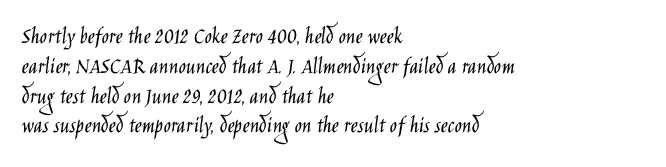
Q: Is the text bold? A: No.
Q: Is the text italic (slanted)? A: Yes.
Q: Is the text underlined? A: No.
Q: How is the paragraph aligned? A: Left-aligned.
Q: Is the spacing between letters normal or unusually wide? A: Normal.
